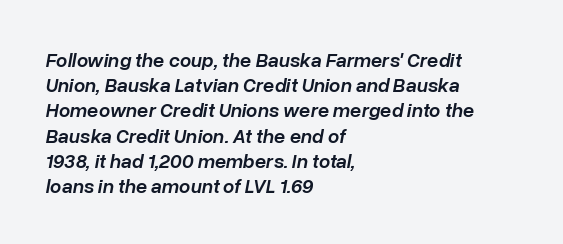
Q: Is the text bold? A: Semi-bold.
Q: Is the text italic (slanted)? A: Yes, it leans right by about 10 degrees.
Q: Is the text underlined? A: No.
Q: How is the paragraph aligned? A: Left-aligned.
Q: Is the spacing between letters normal or unusually wide? A: Normal.
Q: Is the spacing between lines tight, normal or loose? A: Normal.
